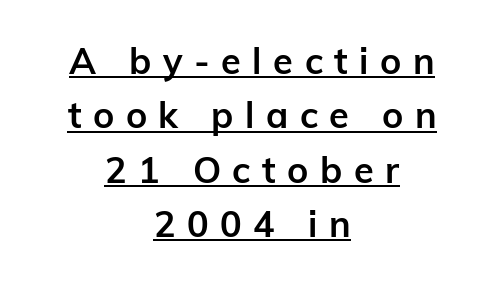
{"serif": "no", "italic": "no", "bold": "yes", "weight": "semibold", "width": "normal", "stroke_contrast": "low", "x_height": "medium", "monospaced": "no", "underline": "yes", "align": "center", "line_spacing": "normal", "line_spacing_ratio": 1.51, "letter_spacing": "wide", "letter_spacing_em": 0.32, "glyph_px": 36}
